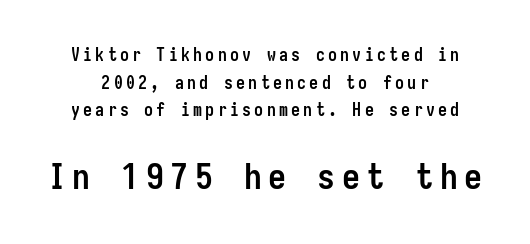
The image shows 36 px semibold, condensed sans-serif type, upright, monospaced; set centered, normal line spacing (1.53x), not underlined; the second (bottom) block is 2.0x larger; low stroke contrast and a medium x-height.
